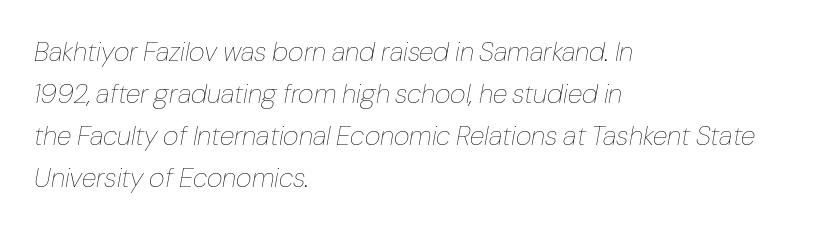
{"italic": "yes", "lean": "right", "slant_degrees": 10, "bold": "no", "underline": "no", "align": "left", "line_spacing": "normal", "line_spacing_ratio": 1.56, "letter_spacing": "normal", "letter_spacing_em": 0.0, "glyph_px": 27}
